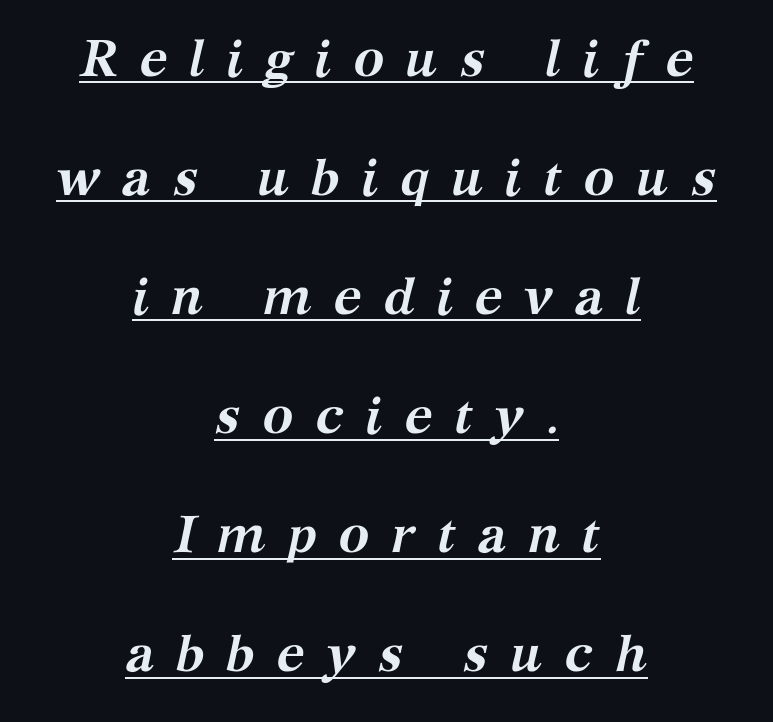
{"serif": "yes", "italic": "yes", "lean": "right", "slant_degrees": 12, "bold": "yes", "weight": "semibold", "width": "normal", "stroke_contrast": "medium", "x_height": "medium", "monospaced": "no", "underline": "yes", "align": "center", "line_spacing": "loose", "line_spacing_ratio": 2.29, "letter_spacing": "wide", "letter_spacing_em": 0.41, "glyph_px": 52}
